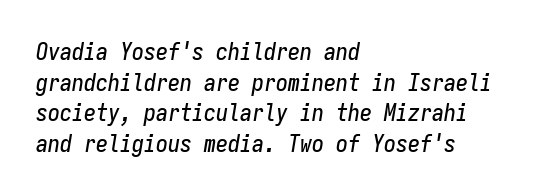
{"italic": "yes", "lean": "right", "slant_degrees": 9, "underline": "no", "align": "left", "line_spacing": "normal", "line_spacing_ratio": 1.28, "letter_spacing": "normal", "letter_spacing_em": 0.0, "glyph_px": 24}
